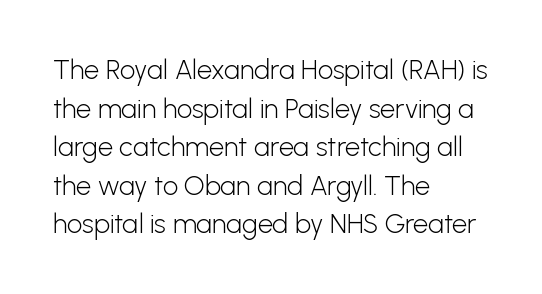
The image shows 27 px text type, upright; set left-aligned, normal line spacing (1.43x), normal letter spacing, not underlined.
